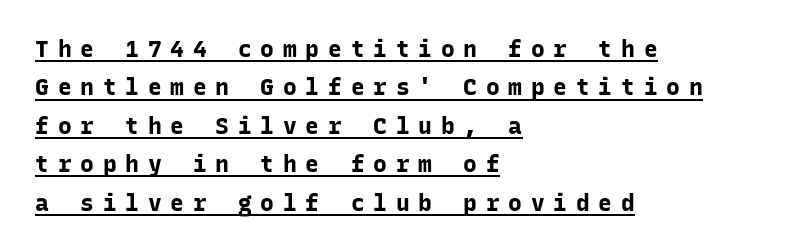
The image shows 23 px bold type, upright; set left-aligned, normal line spacing (1.67x), unusually wide letter spacing (+0.38 em), underlined.
